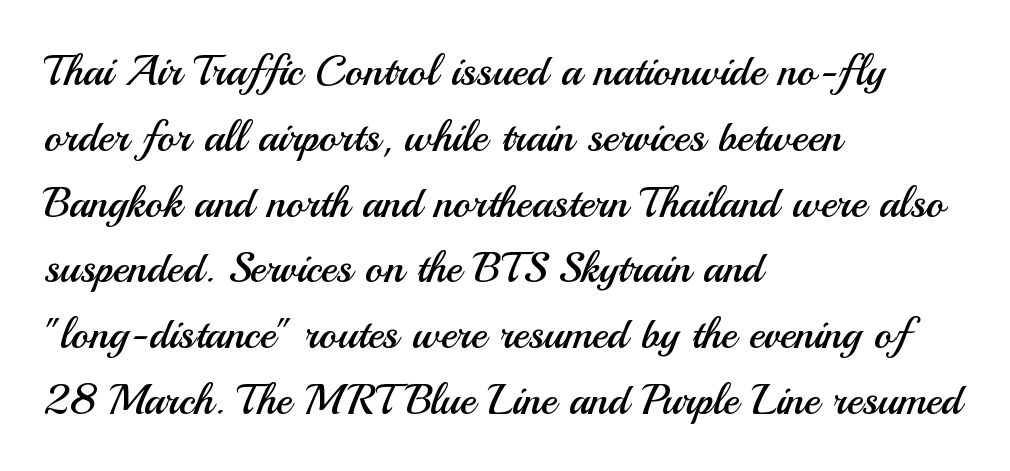
{"serif": "no", "bold": "no", "weight": "regular", "width": "normal", "stroke_contrast": "medium", "x_height": "small", "monospaced": "no", "underline": "no", "align": "left", "line_spacing": "normal", "line_spacing_ratio": 1.53, "letter_spacing": "normal", "letter_spacing_em": 0.0, "glyph_px": 43}
